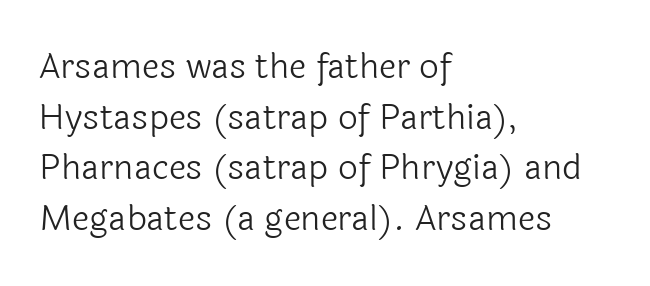
This rendering leaves character spacing at its baseline value. Glance below the letters and you will spot only blank space. Short and long lines alike share a common starting point at left. The line-height multiplier appears to be the usual default. Observe the absence of serifs on each vertical stroke in this sample.
